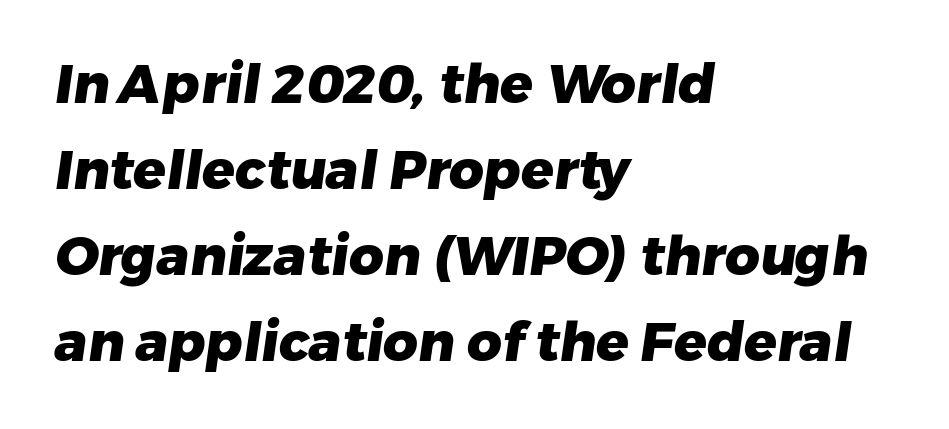
Letters rest on an invisible, unmarked baseline. These lines carry a lot of weight — the face is fully bold. Glyph-to-glyph distance matches everyday printed text. The rendering shows plain stroke endings on the letterforms — a sans-serif design. The text block is weighted toward the left margin, trailing off unevenly rightward. This sample has the flowing, uneven cadence of proportional lettering.
